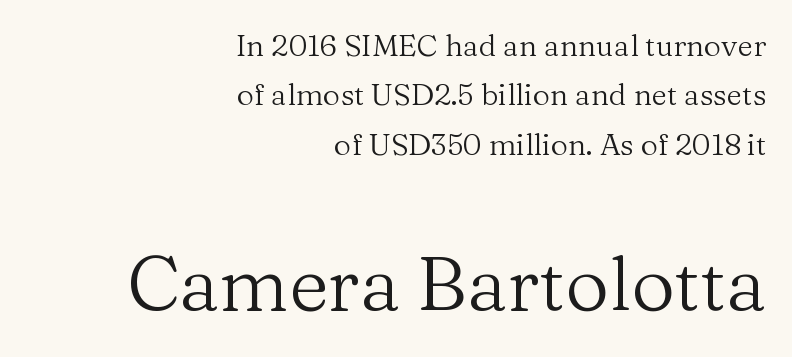
{"serif": "yes", "italic": "no", "bold": "no", "weight": "regular", "width": "normal", "stroke_contrast": "medium", "x_height": "medium", "monospaced": "no", "underline": "no", "align": "right", "line_spacing": "normal", "line_spacing_ratio": 1.65, "letter_spacing": "normal", "letter_spacing_em": 0.0, "larger_block": "second", "size_ratio": 2.53, "glyph_px": 76}
